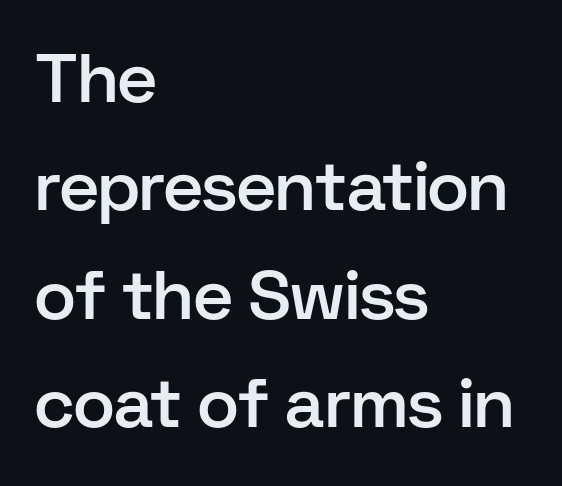
The image shows 69 px semibold sans-serif type, upright; set left-aligned, normal line spacing (1.57x), normal letter spacing, not underlined; low stroke contrast and a medium x-height.
